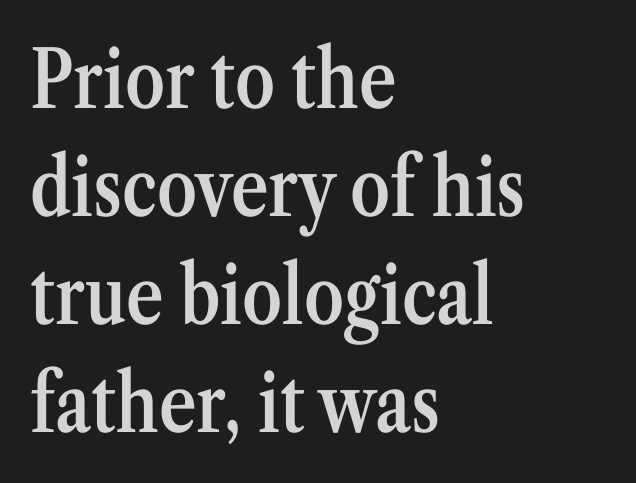
The image shows 80 px semibold, condensed serif type, upright; set left-aligned, normal line spacing (1.35x), normal letter spacing, not underlined; medium stroke contrast and a medium x-height.
